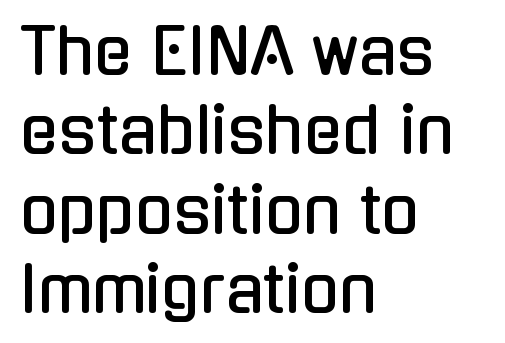
This is roman type, the default non-slanted kind. Varying glyph widths throughout — classic text-font behaviour. The letters carry no serifs — their stems end cleanly without finishing strokes. Words appear dense and cohesive because spacing is normal. The typesetter chose a ragged-right arrangement here. Underline: absent.
